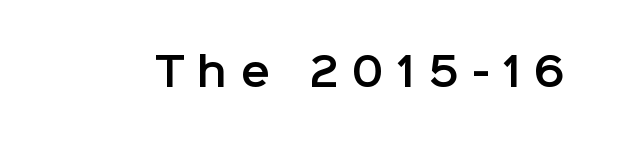
Q: Is the text italic (slanted)? A: No, it is upright.
Q: Is the typeface a serif or a sans-serif typeface? A: Sans-serif.
Q: Is the text underlined? A: No.
Q: Is the spacing between letters normal or unusually wide? A: Unusually wide.
Q: Width (condensed, normal, or wide)? A: Normal.
Q: Stroke contrast? A: Low.
Q: x-height? A: Medium.
Q: Monospaced? A: No.
